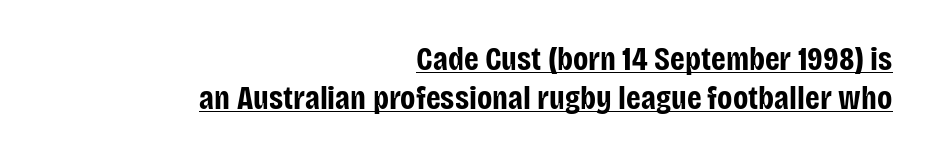
The image shows 33 px bold, condensed sans-serif type, upright; set right-aligned, line spacing 1.18x, normal letter spacing, underlined; low stroke contrast and a large x-height.
